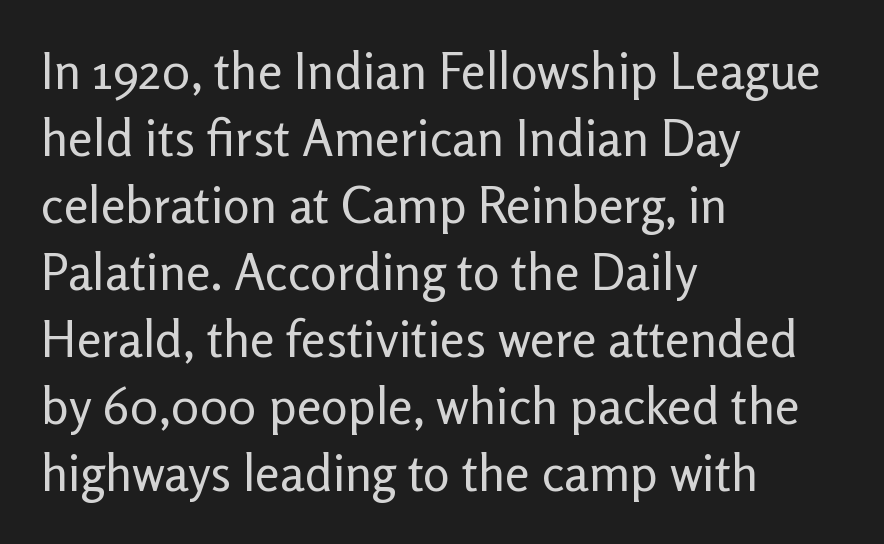
Q: Is the text bold? A: No.
Q: Is the text italic (slanted)? A: No, it is upright.
Q: Is the typeface a serif or a sans-serif typeface? A: Sans-serif.
Q: Is the text underlined? A: No.
Q: How is the paragraph aligned? A: Left-aligned.
Q: Is the spacing between letters normal or unusually wide? A: Normal.
Q: Is the spacing between lines tight, normal or loose? A: Normal.
Q: Width (condensed, normal, or wide)? A: Normal.
Q: Stroke contrast? A: Low.
Q: x-height? A: Medium.
Q: Monospaced? A: No.
